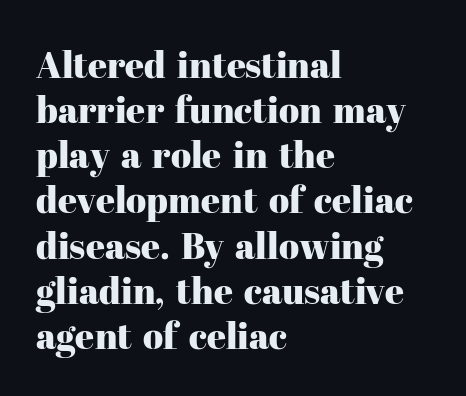
Short and long lines alike share a common starting point at left. Type without underlining. Proportional: the letters do not fall into vertical columns. These lines keep a tight, regular rhythm from letter to letter.
